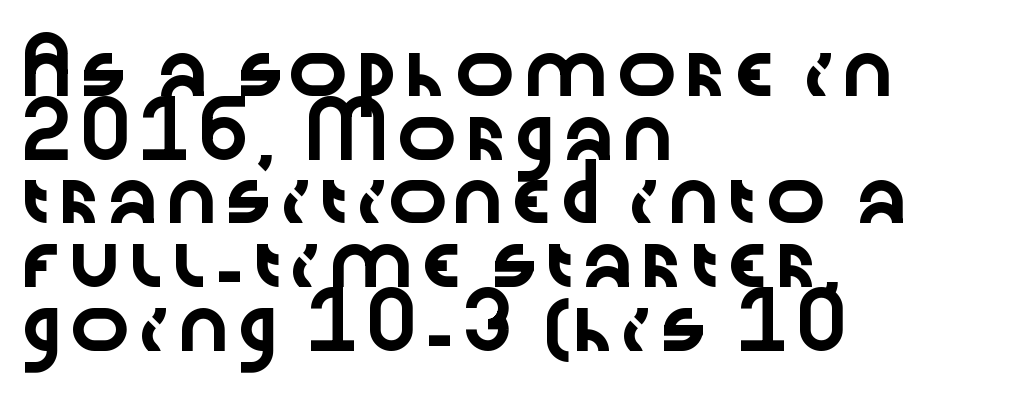
Q: Is the text italic (slanted)? A: No, it is upright.
Q: Is the typeface a serif or a sans-serif typeface? A: Sans-serif.
Q: Is the text underlined? A: No.
Q: How is the paragraph aligned? A: Left-aligned.
Q: Is the spacing between letters normal or unusually wide? A: Normal.
Q: Is the spacing between lines tight, normal or loose? A: Normal.
Q: Width (condensed, normal, or wide)? A: Wide.
Q: Stroke contrast? A: Low.
Q: x-height? A: Medium.
Q: Monospaced? A: No.
